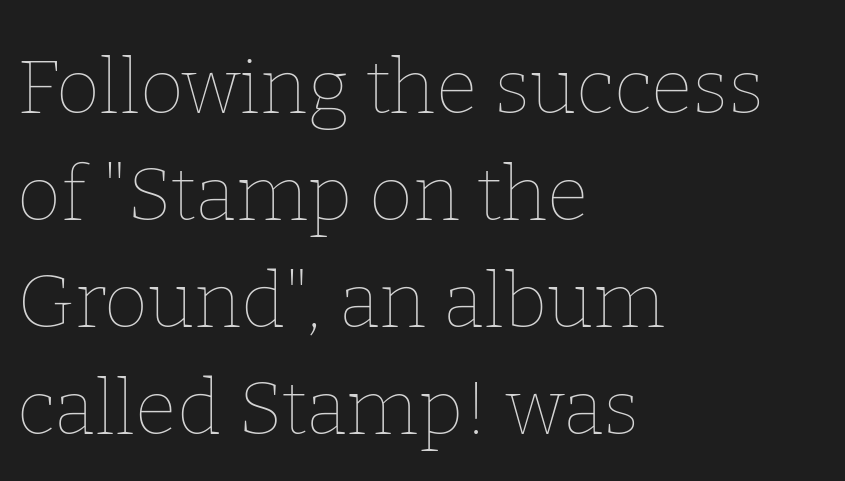
{"italic": "no", "bold": "no", "weight": "thin", "width": "normal", "stroke_contrast": "low", "x_height": "medium", "monospaced": "no", "underline": "no", "align": "left", "line_spacing": "normal", "line_spacing_ratio": 1.41, "letter_spacing": "normal", "letter_spacing_em": 0.0, "glyph_px": 76}
